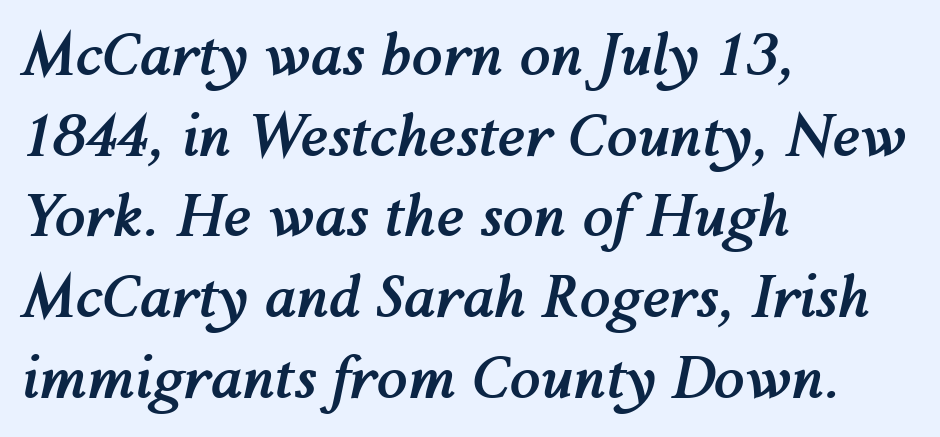
{"italic": "yes", "lean": "right", "slant_degrees": 12, "bold": "yes", "weight": "semibold", "width": "normal", "stroke_contrast": "medium", "x_height": "medium", "monospaced": "no", "underline": "no", "align": "left", "line_spacing": "normal", "line_spacing_ratio": 1.44, "letter_spacing": "normal", "letter_spacing_em": 0.0, "glyph_px": 56}
